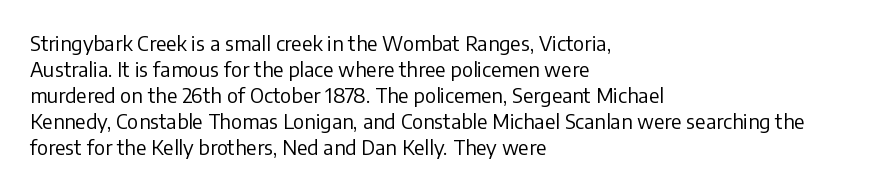
{"italic": "no", "bold": "no", "underline": "no", "align": "left", "line_spacing": "normal", "line_spacing_ratio": 1.3, "letter_spacing": "normal", "letter_spacing_em": 0.0, "glyph_px": 20}
